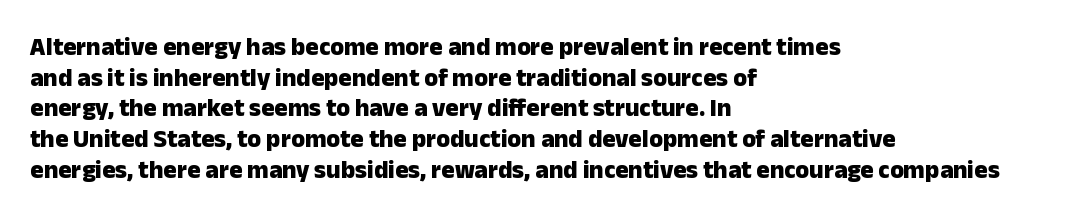
Q: Is the text bold? A: Yes.
Q: Is the text italic (slanted)? A: No, it is upright.
Q: Is the text underlined? A: No.
Q: How is the paragraph aligned? A: Left-aligned.
Q: Is the spacing between letters normal or unusually wide? A: Normal.
